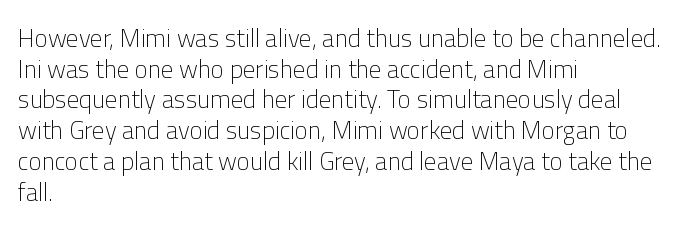
{"italic": "no", "bold": "no", "underline": "no", "align": "left", "line_spacing_ratio": 1.23, "letter_spacing": "normal", "letter_spacing_em": 0.0, "glyph_px": 25}
